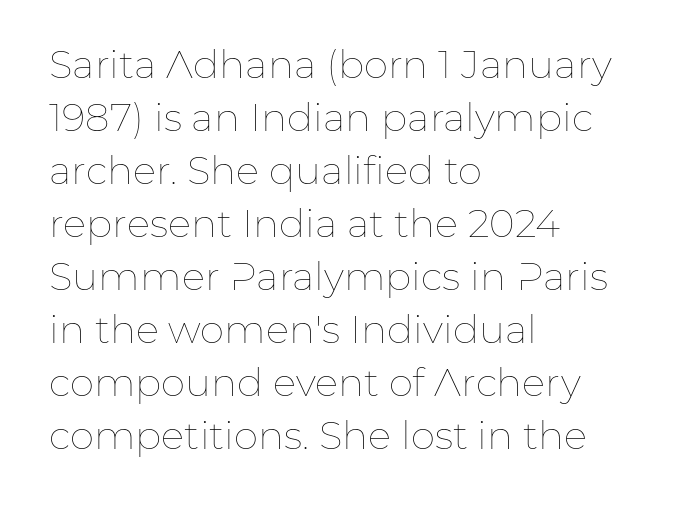
Is this a heavy cut? Hardly; it is regular or lighter. Layout note: lines flush left. These lines are rendered in a variable-pitch font. The axis of the letterforms is exactly vertical. Students, observe: this is what conventionally led text looks like.
